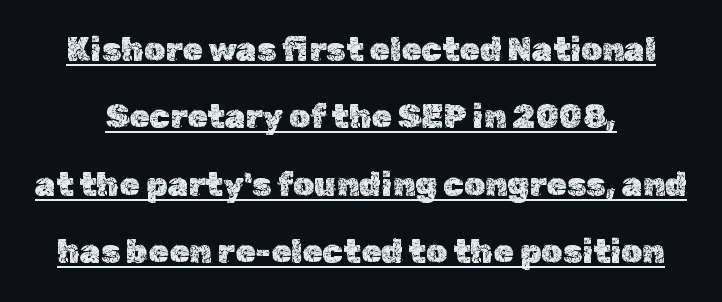
{"italic": "no", "width": "normal", "x_height": "medium", "monospaced": "no", "underline": "yes", "line_spacing": "loose", "line_spacing_ratio": 2.04, "letter_spacing": "normal", "letter_spacing_em": 0.0, "glyph_px": 33}
